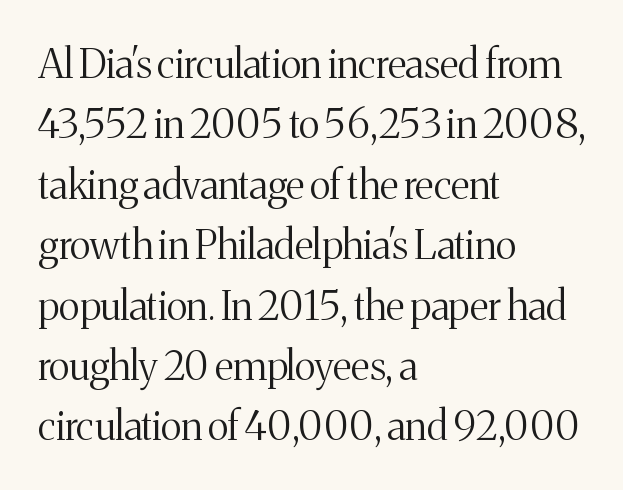
{"serif": "yes", "italic": "no", "bold": "no", "weight": "light", "width": "normal", "stroke_contrast": "medium", "x_height": "medium", "monospaced": "no", "underline": "no", "align": "left", "line_spacing": "normal", "line_spacing_ratio": 1.51, "letter_spacing": "normal", "letter_spacing_em": 0.0, "glyph_px": 40}
